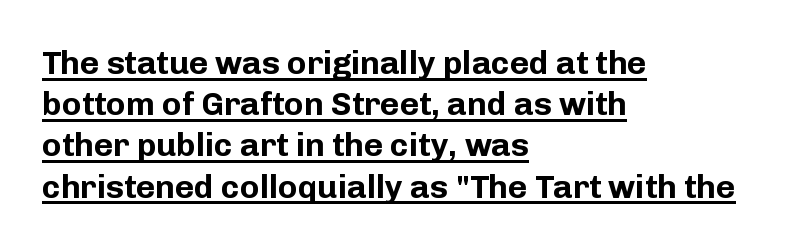
The image shows 33 px bold sans-serif type, upright; set left-aligned, normal line spacing (1.25x), normal letter spacing, underlined; low stroke contrast and a medium x-height.
